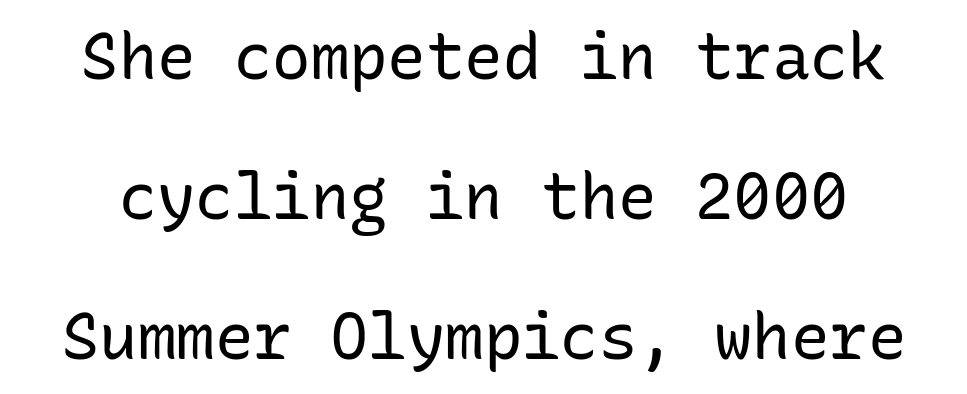
{"serif": "no", "italic": "no", "bold": "no", "weight": "regular", "width": "normal", "stroke_contrast": "low", "x_height": "medium", "monospaced": "yes", "underline": "no", "line_spacing": "loose", "line_spacing_ratio": 2.19, "letter_spacing": "normal", "letter_spacing_em": 0.0, "glyph_px": 64}
